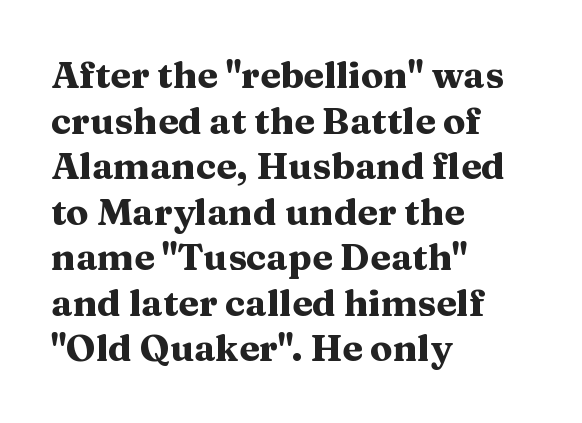
Q: Is the text bold? A: Yes.
Q: Is the text italic (slanted)? A: No, it is upright.
Q: Is the typeface a serif or a sans-serif typeface? A: Serif.
Q: Is the text underlined? A: No.
Q: How is the paragraph aligned? A: Left-aligned.
Q: Is the spacing between letters normal or unusually wide? A: Normal.
Q: Width (condensed, normal, or wide)? A: Wide.
Q: Stroke contrast? A: Medium.
Q: x-height? A: Medium.
Q: Monospaced? A: No.
